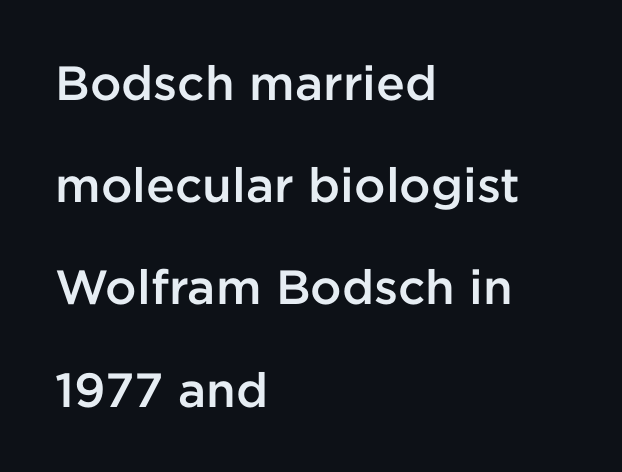
{"serif": "no", "italic": "no", "bold": "semi", "weight": "semibold", "width": "normal", "stroke_contrast": "low", "x_height": "medium", "monospaced": "no", "underline": "no", "align": "left", "line_spacing": "loose", "line_spacing_ratio": 2.13, "letter_spacing": "normal", "letter_spacing_em": 0.0, "glyph_px": 48}
